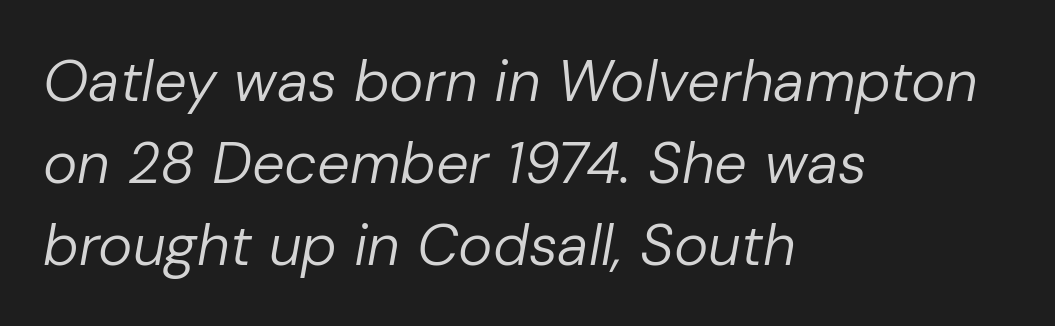
{"italic": "yes", "lean": "right", "slant_degrees": 10, "bold": "no", "weight": "regular", "width": "normal", "stroke_contrast": "low", "x_height": "medium", "monospaced": "no", "underline": "no", "align": "left", "line_spacing": "normal", "line_spacing_ratio": 1.41, "letter_spacing": "normal", "letter_spacing_em": 0.0, "glyph_px": 58}
